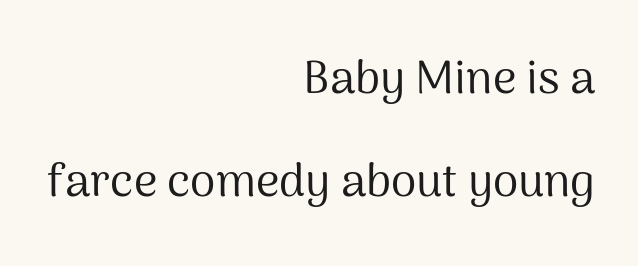
{"serif": "no", "italic": "no", "bold": "no", "weight": "regular", "width": "normal", "stroke_contrast": "medium", "x_height": "medium", "monospaced": "no", "underline": "no", "align": "right", "line_spacing": "loose", "line_spacing_ratio": 2.24, "letter_spacing": "normal", "letter_spacing_em": 0.0, "glyph_px": 46}
